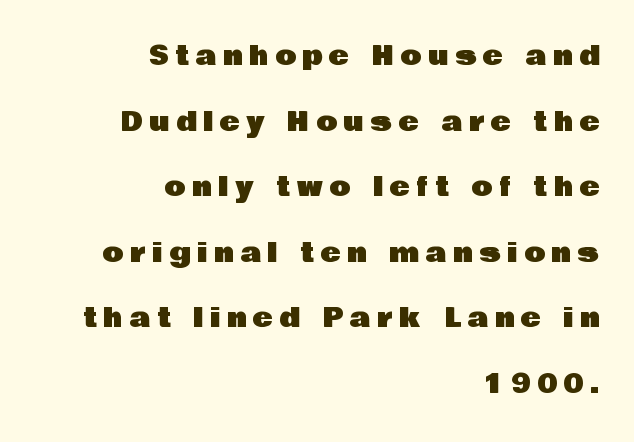
The image shows 27 px text type, upright; set right-aligned, loose line spacing (2.43x), unusually wide letter spacing (+0.25 em), not underlined.
